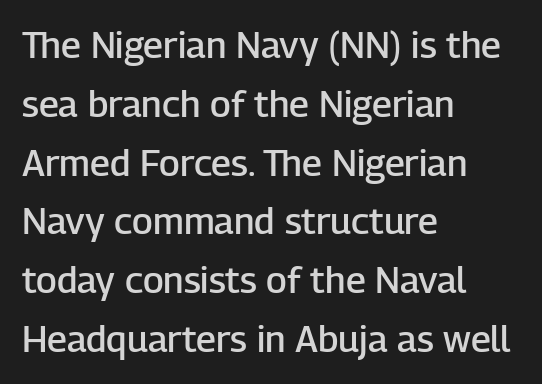
Q: Is the text bold? A: Semi-bold.
Q: Is the text italic (slanted)? A: No, it is upright.
Q: Is the typeface a serif or a sans-serif typeface? A: Sans-serif.
Q: Is the text underlined? A: No.
Q: How is the paragraph aligned? A: Left-aligned.
Q: Is the spacing between letters normal or unusually wide? A: Normal.
Q: Is the spacing between lines tight, normal or loose? A: Normal.
Q: Width (condensed, normal, or wide)? A: Normal.
Q: Stroke contrast? A: Low.
Q: x-height? A: Medium.
Q: Monospaced? A: No.
